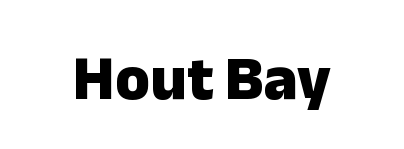
Set as a true bold cut, around the 700 mark. The typography opts for an upright posture over an oblique one. Check where the strokes stop: nothing finishes them off — pure sans. Spacing verdict: proportional, widths tailored to each character.
